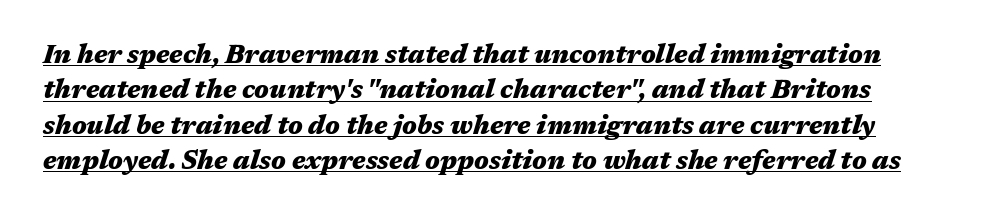
The image shows 26 px bold type, italic (leaning right); set normal line spacing (1.36x), normal letter spacing, underlined.
